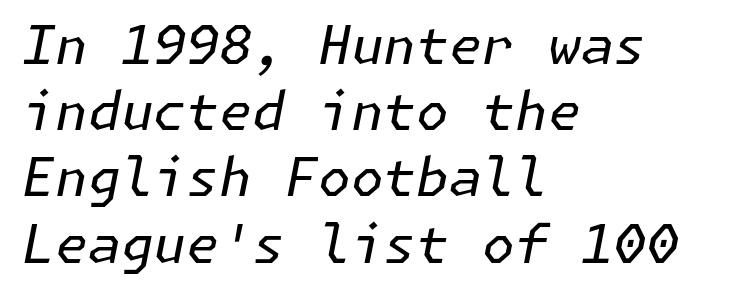
{"italic": "yes", "lean": "right", "slant_degrees": 11, "bold": "no", "weight": "regular", "width": "normal", "stroke_contrast": "low", "x_height": "medium", "underline": "no", "align": "left", "line_spacing": "normal", "line_spacing_ratio": 1.25, "letter_spacing": "normal", "letter_spacing_em": 0.0, "glyph_px": 53}
